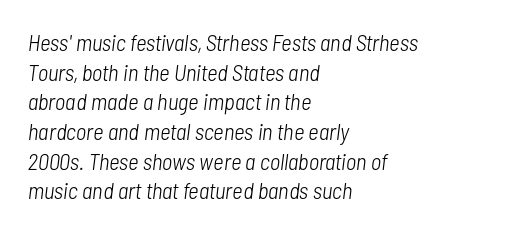
The image shows 23 px text type, italic (leaning right); set left-aligned, normal line spacing (1.29x), normal letter spacing, not underlined.
